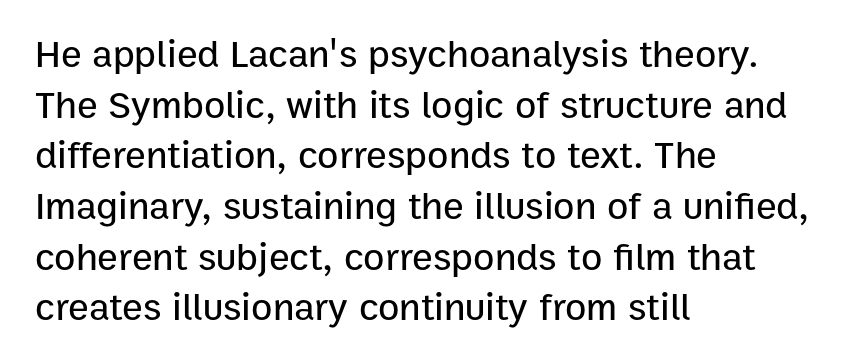
The image shows 39 px sans-serif type, upright; set left-aligned, normal line spacing (1.3x), normal letter spacing, not underlined; low stroke contrast and a medium x-height.
